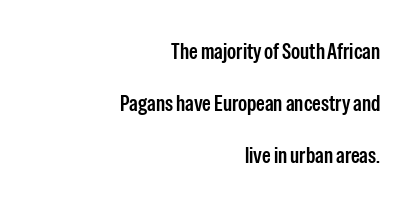
The image shows 22 px text type, upright; set right-aligned, loose line spacing (2.37x), normal letter spacing, not underlined.
